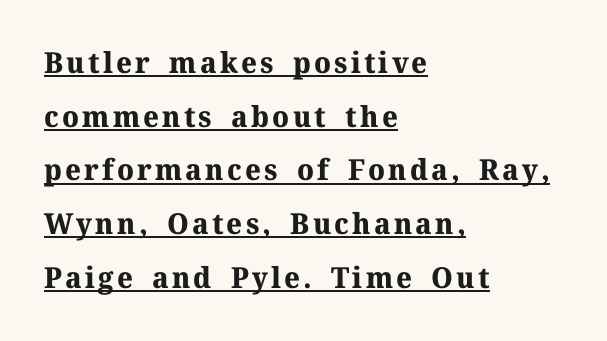
The image shows 29 px bold serif type, upright; set left-aligned, line spacing 1.85x, underlined; medium stroke contrast and a medium x-height.
